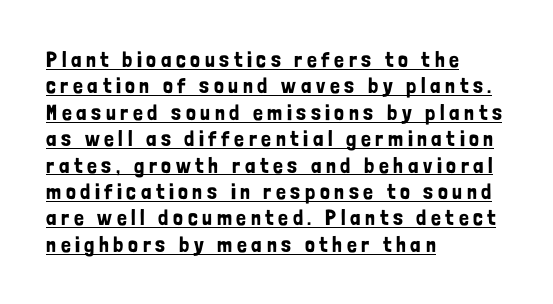
Leftover space on each line is placed entirely after the last word. A rule runs beneath these lines of type. The line texture is sparse and dotted thanks to wide tracking. Does the lettering tilt? It doesn't — this is upright.
